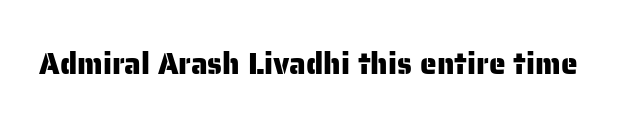
Q: Is the text italic (slanted)? A: No, it is upright.
Q: Is the typeface a serif or a sans-serif typeface? A: Sans-serif.
Q: Is the text underlined? A: No.
Q: Is the spacing between letters normal or unusually wide? A: Normal.
Q: Width (condensed, normal, or wide)? A: Normal.
Q: Stroke contrast? A: Low.
Q: x-height? A: Medium.
Q: Monospaced? A: No.
